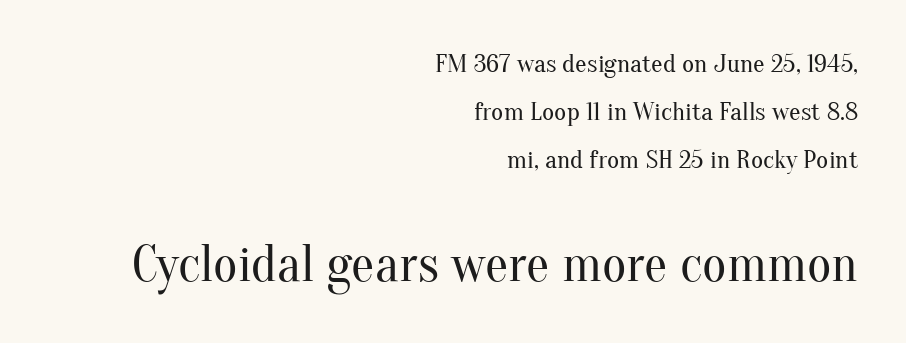
The image shows 52 px regular-weight serif type, upright; set right-aligned, line spacing 1.85x, normal letter spacing, not underlined; the second (bottom) block is 2.0x larger; medium stroke contrast and a small x-height.
